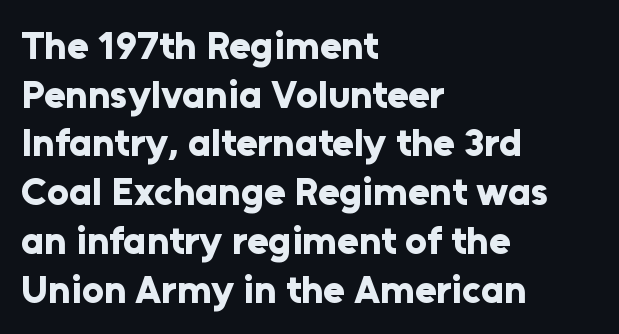
The image shows 39 px bold sans-serif type, upright; set left-aligned, normal line spacing (1.25x), normal letter spacing, not underlined; low stroke contrast and a medium x-height.
